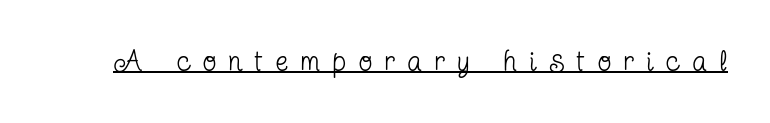
Q: Is the text bold? A: No.
Q: Is the text italic (slanted)? A: No, it is upright.
Q: Is the typeface a serif or a sans-serif typeface? A: Serif.
Q: Is the text underlined? A: Yes.
Q: Is the spacing between letters normal or unusually wide? A: Unusually wide.
Q: Width (condensed, normal, or wide)? A: Condensed.
Q: Stroke contrast? A: Low.
Q: x-height? A: Medium.
Q: Monospaced? A: No.
